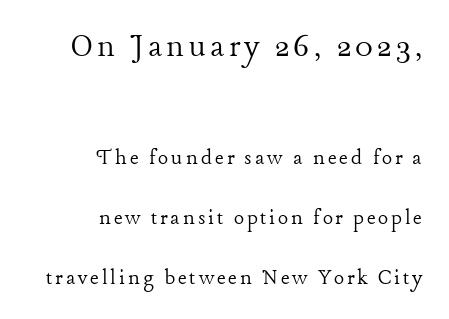
The image shows 36 px light serif type, upright; set right-aligned, loose line spacing (2.49x), not underlined; the first (top) block is 1.5x larger; low stroke contrast and a medium x-height.
